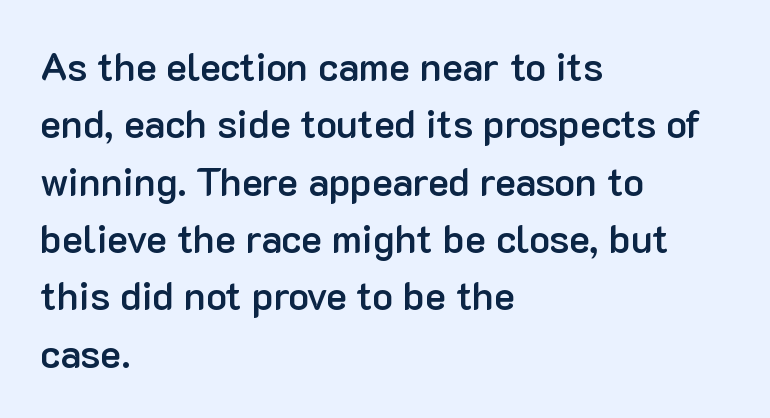
The image shows 39 px semibold sans-serif type, upright; set left-aligned, normal line spacing (1.47x), normal letter spacing, not underlined; low stroke contrast and a medium x-height.
